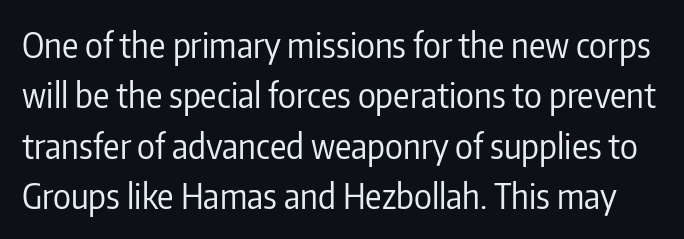
The image shows 34 px regular-weight, condensed sans-serif type, upright; set normal line spacing (1.48x), normal letter spacing, not underlined; low stroke contrast and a medium x-height.
